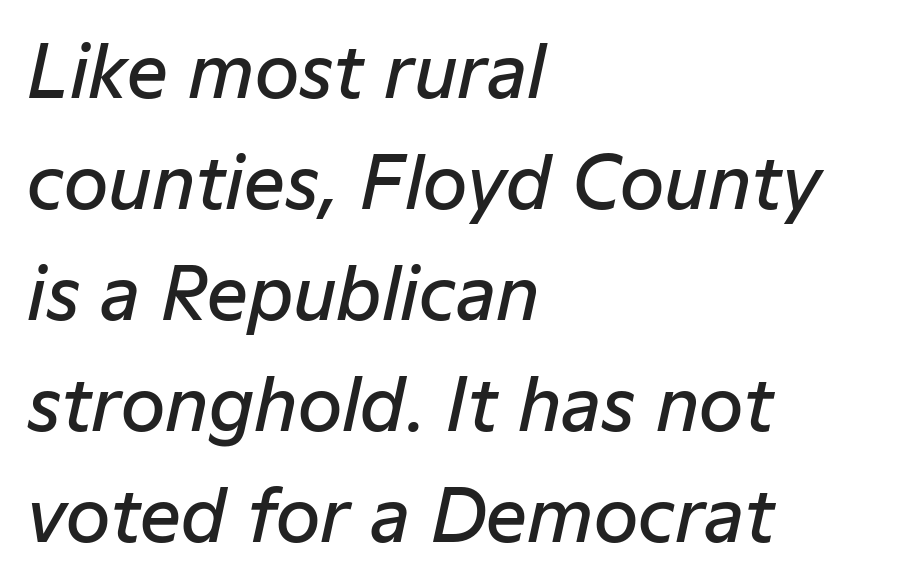
Q: Is the text bold? A: Semi-bold.
Q: Is the text italic (slanted)? A: Yes, it leans right by about 12 degrees.
Q: Is the text underlined? A: No.
Q: How is the paragraph aligned? A: Left-aligned.
Q: Is the spacing between letters normal or unusually wide? A: Normal.
Q: Is the spacing between lines tight, normal or loose? A: Normal.
Q: Width (condensed, normal, or wide)? A: Normal.
Q: Stroke contrast? A: Low.
Q: x-height? A: Medium.
Q: Monospaced? A: No.
